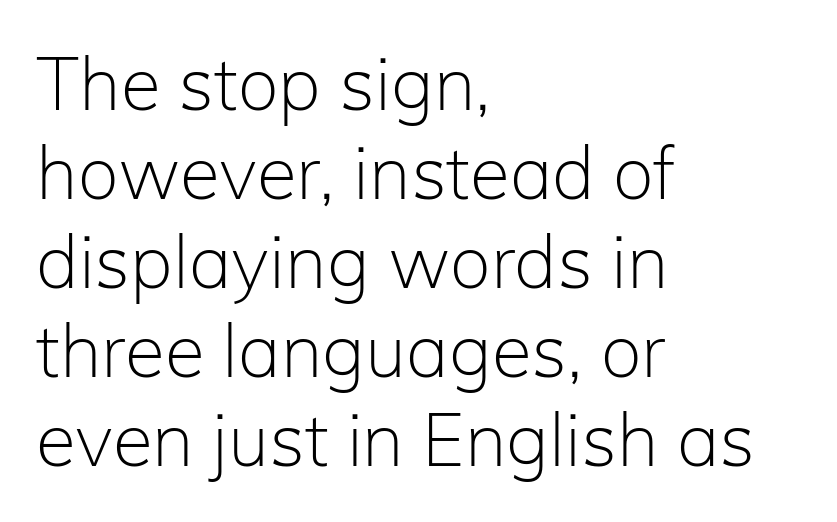
The image shows 73 px light sans-serif type, upright; set left-aligned, line spacing 1.22x, normal letter spacing, not underlined; low stroke contrast and a medium x-height.
